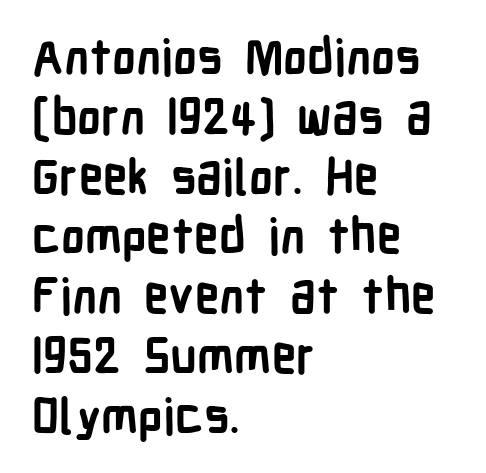
The image shows 49 px semibold, condensed sans-serif type, upright; set left-aligned, line spacing 1.22x, normal letter spacing, not underlined; low stroke contrast and a medium x-height.
